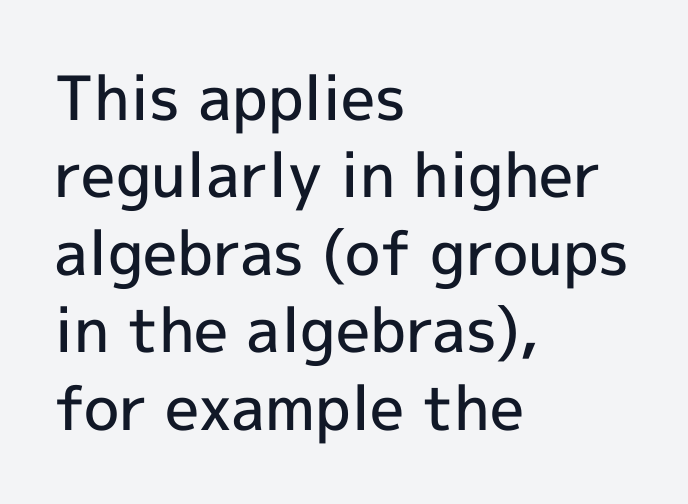
The image shows 61 px semibold sans-serif type, upright; set left-aligned, normal line spacing (1.27x), normal letter spacing, not underlined; a medium x-height.
